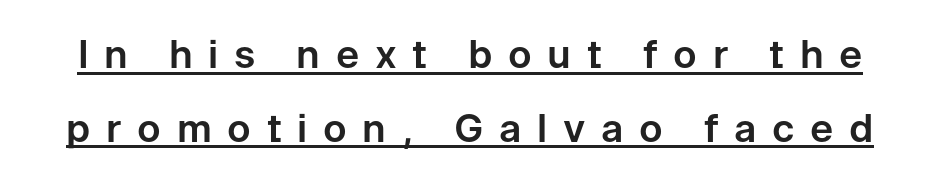
Q: Is the text italic (slanted)? A: No, it is upright.
Q: Is the typeface a serif or a sans-serif typeface? A: Sans-serif.
Q: Is the text underlined? A: Yes.
Q: Is the spacing between letters normal or unusually wide? A: Unusually wide.
Q: Width (condensed, normal, or wide)? A: Normal.
Q: Stroke contrast? A: Low.
Q: x-height? A: Medium.
Q: Monospaced? A: No.
